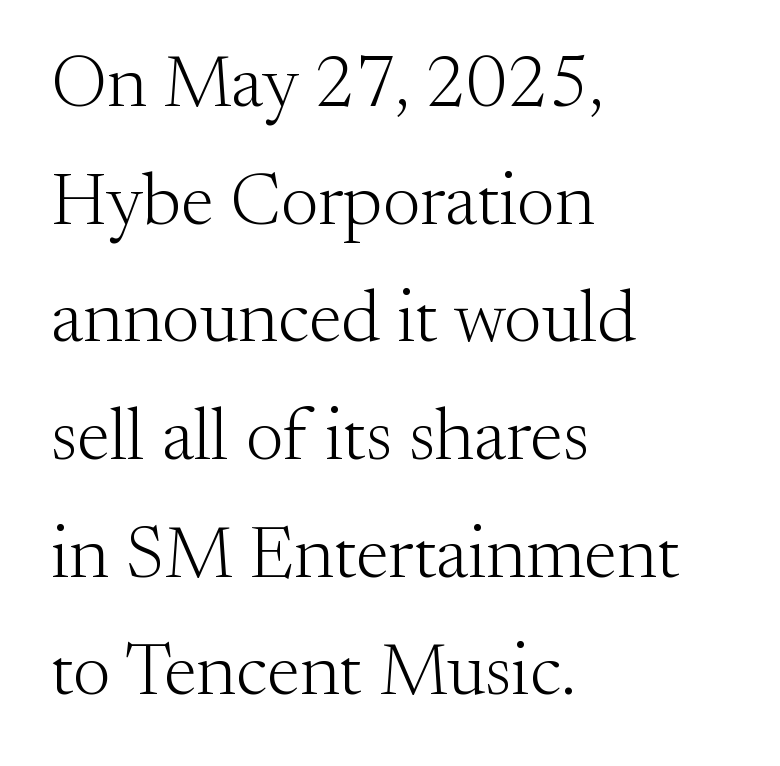
The lettering stays uniformly vertical, giving the passage a roman look. The lines are quadded left. You could not count columns in this text — the font is proportionally spaced. Underlining? Definitely not there. The vertical gap from one line to the next is medium.
